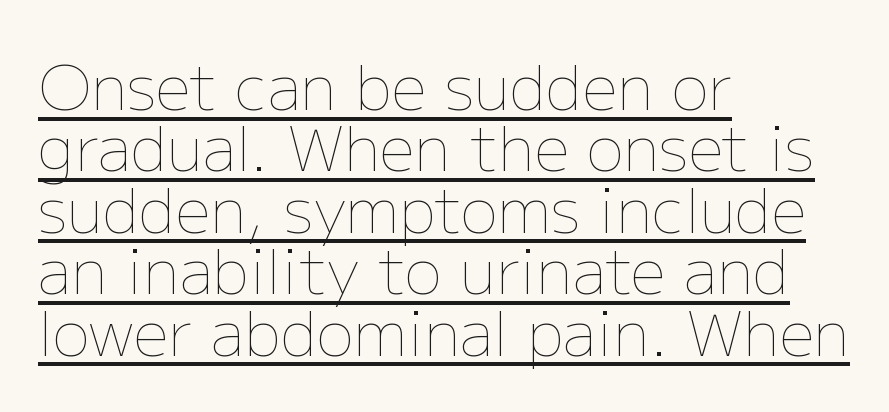
The image shows 62 px thin type, upright; set left-aligned, tight line spacing (0.99x), normal letter spacing, underlined; low stroke contrast and a medium x-height.
